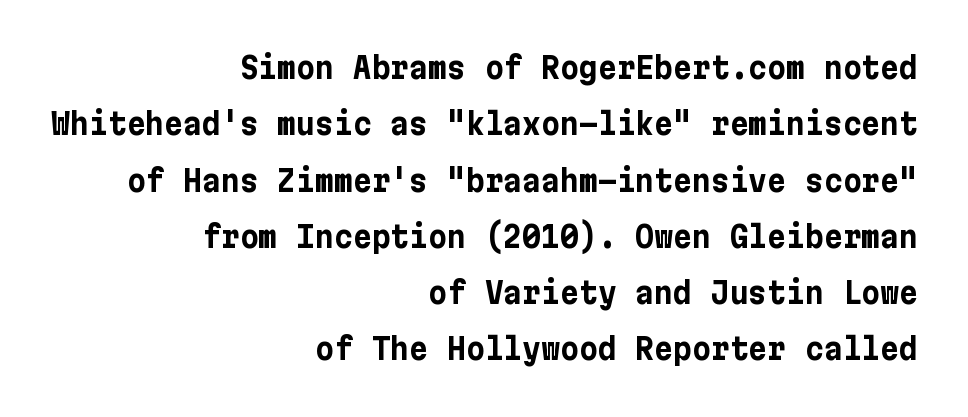
The image shows 29 px bold sans-serif type, upright; set right-aligned, loose line spacing (1.94x), normal letter spacing, not underlined; low stroke contrast and a medium x-height.
